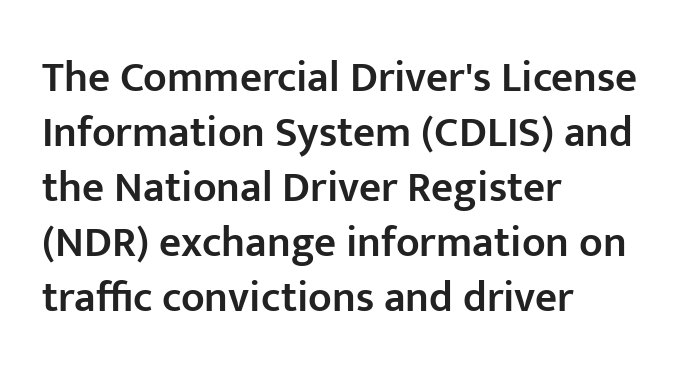
{"serif": "no", "italic": "no", "bold": "semi", "weight": "semibold", "width": "normal", "stroke_contrast": "low", "x_height": "medium", "monospaced": "no", "underline": "no", "align": "left", "line_spacing": "normal", "line_spacing_ratio": 1.28, "letter_spacing": "normal", "letter_spacing_em": 0.0, "glyph_px": 43}
